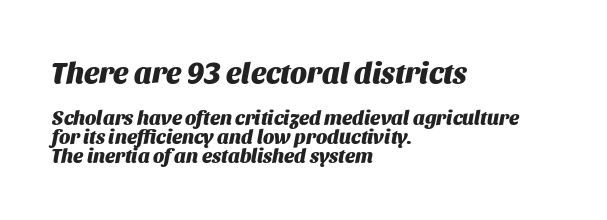
Q: Is the text bold? A: Yes.
Q: Is the text italic (slanted)? A: Yes, it leans right by about 11 degrees.
Q: Is the text underlined? A: No.
Q: How is the paragraph aligned? A: Left-aligned.
Q: Is the spacing between letters normal or unusually wide? A: Normal.
Q: Is the spacing between lines tight, normal or loose? A: Tight.
Q: Which block of text is set in a larger size, the first (top) or the second (bottom)? A: The first (top) one.
Q: Width (condensed, normal, or wide)? A: Normal.
Q: Stroke contrast? A: Medium.
Q: x-height? A: Large.
Q: Monospaced? A: No.
